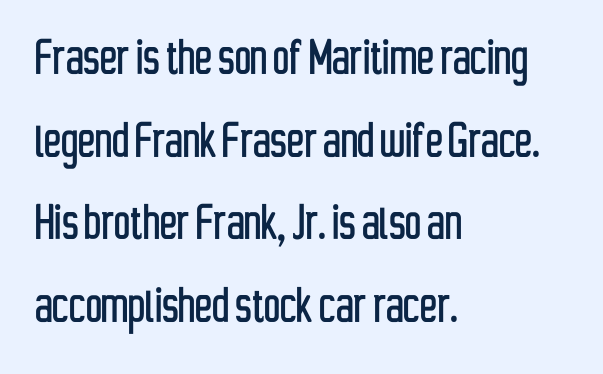
Q: Is the text italic (slanted)? A: No, it is upright.
Q: Is the typeface a serif or a sans-serif typeface? A: Sans-serif.
Q: Is the text underlined? A: No.
Q: How is the paragraph aligned? A: Left-aligned.
Q: Is the spacing between letters normal or unusually wide? A: Normal.
Q: Is the spacing between lines tight, normal or loose? A: Normal.
Q: Width (condensed, normal, or wide)? A: Condensed.
Q: Stroke contrast? A: Low.
Q: x-height? A: Medium.
Q: Monospaced? A: No.
